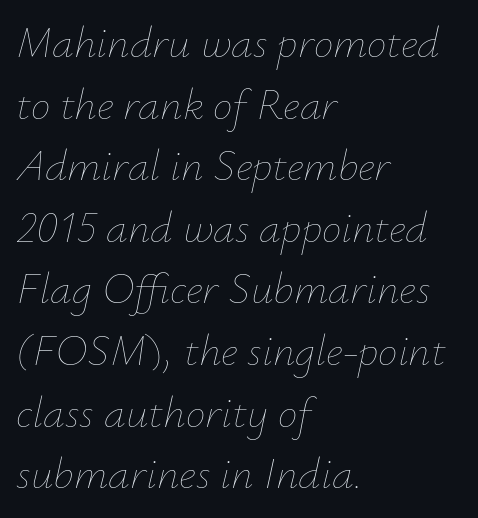
The image shows 44 px thin type, italic (leaning right); set left-aligned, normal line spacing (1.4x), normal letter spacing, not underlined; low stroke contrast and a small x-height.
